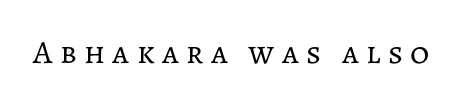
Q: Is the text bold? A: No.
Q: Is the text italic (slanted)? A: No, it is upright.
Q: Is the text underlined? A: No.
Q: Is the spacing between letters normal or unusually wide? A: Unusually wide.
Q: Width (condensed, normal, or wide)? A: Normal.
Q: Stroke contrast? A: Low.
Q: x-height? A: Medium.
Q: Monospaced? A: No.
